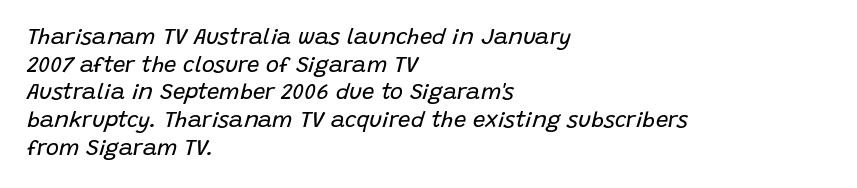
{"italic": "yes", "lean": "right", "slant_degrees": 15, "bold": "no", "underline": "no", "align": "left", "line_spacing": "normal", "line_spacing_ratio": 1.26, "letter_spacing": "normal", "letter_spacing_em": 0.0, "glyph_px": 22}
